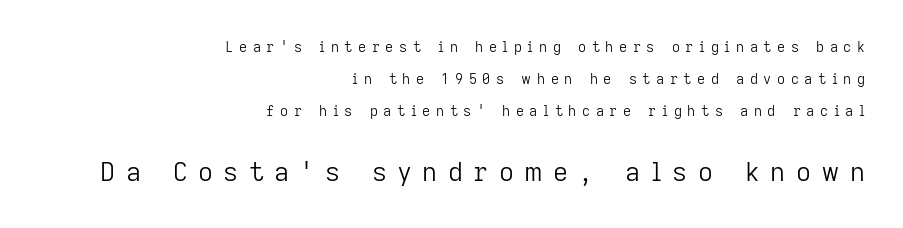
Q: Is the text bold? A: No.
Q: Is the text italic (slanted)? A: No, it is upright.
Q: Is the text underlined? A: No.
Q: How is the paragraph aligned? A: Right-aligned.
Q: Is the spacing between letters normal or unusually wide? A: Unusually wide.
Q: Is the spacing between lines tight, normal or loose? A: Loose.
Q: Which block of text is set in a larger size, the first (top) or the second (bottom)? A: The second (bottom) one.
